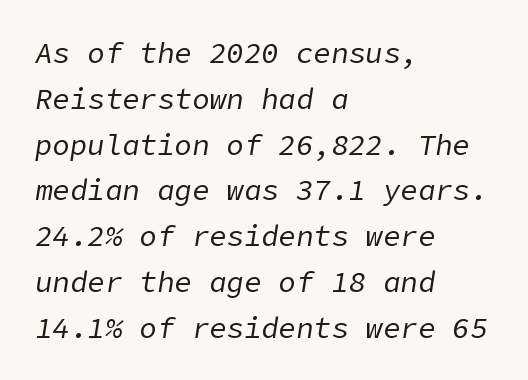
Line spacing here is normal. Think standard paragraph weight, or any step lighter than that. Leftover space on each line is placed entirely after the last word. Check the space under the baseline: it is left empty. The typography opts for an oblique posture over an upright one.
